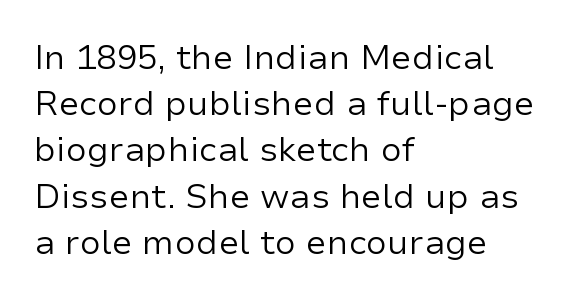
Stems and bowls with no extra thickness — not bold. A normal amount of white space separates one row of letters from the next. These lines are set flush left with a ragged right edge. Note the varied advance widths — an 'i' is clearly narrower than an 'm'. Observe the absence of serifs on each vertical stroke in this sample.
